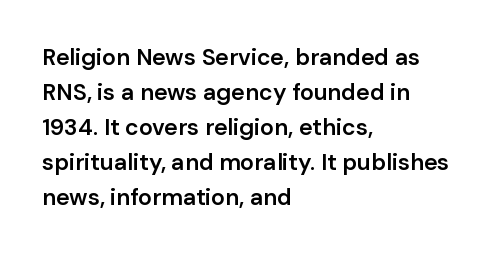
Teacher's note: observe the even left margin — that is flush-left alignment. The letters stand upright; this is a roman face. The string is rendered with underlining switched off. A somewhat darkened texture: the type is semibold rather than bold.
